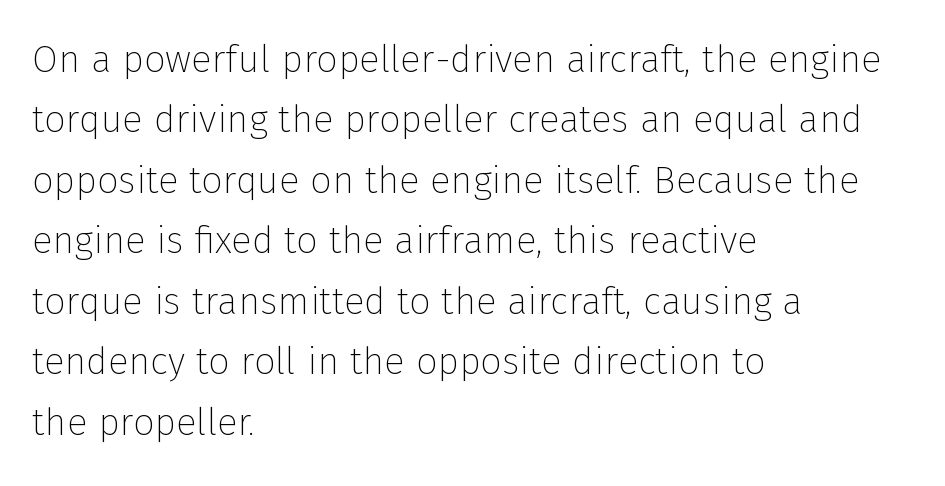
{"serif": "no", "italic": "no", "bold": "no", "weight": "thin", "width": "normal", "stroke_contrast": "low", "x_height": "medium", "monospaced": "no", "underline": "no", "align": "left", "line_spacing": "normal", "line_spacing_ratio": 1.59, "letter_spacing": "normal", "letter_spacing_em": 0.0, "glyph_px": 38}
